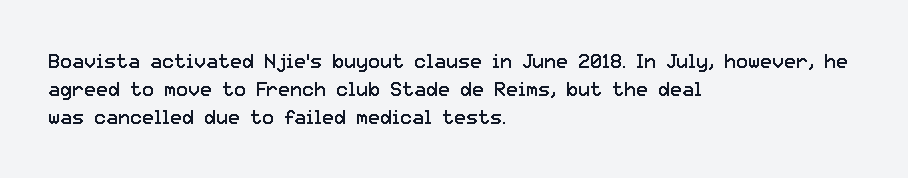
A roman cut, with each character standing at attention. Compared with a centered layout, this one pins lines to the left instead. Evenly set lines give the paragraph a standard silhouette. Heft: none added — not bold. The baseline area is clear.
